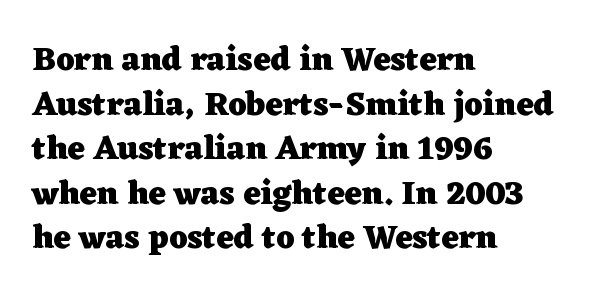
Regarding leading, the lines here are spaced in the standard way. Beneath every word, the page is bare. Each letter keeps its own natural width here, so spacing adapts to shape. The specimen reads as upright at a glance.
